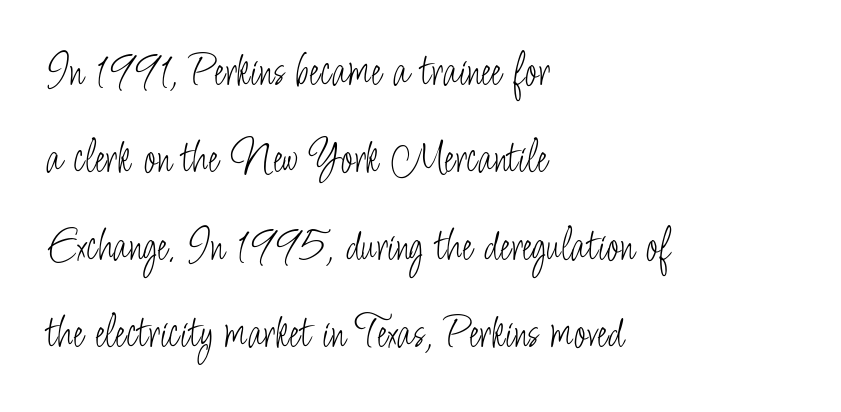
This rendering employs a face without finishing strokes, i.e., a sans-serif. The passage is arranged the way most books set body copy — flush left. Proportional: the letters do not fall into vertical columns. Ink coverage per letter is moderate at most. Tracking here is standard; glyphs follow each other at the usual distance. The passage shown is not underscored anywhere.
